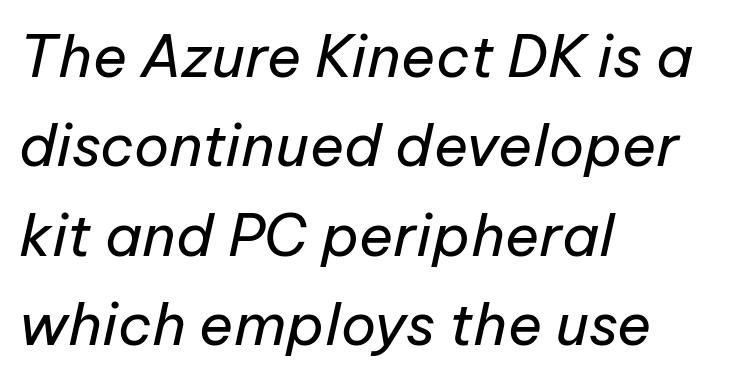
The image shows 58 px regular-weight type, italic (leaning right); set left-aligned, normal line spacing (1.54x), normal letter spacing, not underlined; low stroke contrast and a medium x-height.
